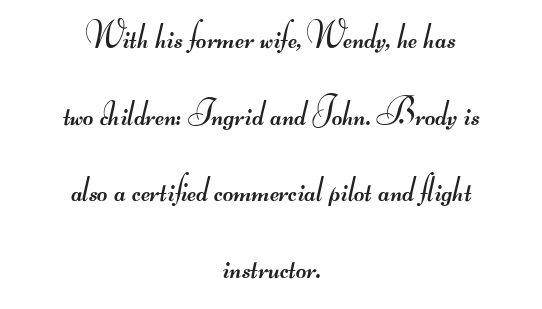
Q: Is the text bold? A: No.
Q: Is the typeface a serif or a sans-serif typeface? A: Sans-serif.
Q: Is the text underlined? A: No.
Q: How is the paragraph aligned? A: Centered.
Q: Is the spacing between letters normal or unusually wide? A: Normal.
Q: Is the spacing between lines tight, normal or loose? A: Loose.
Q: Width (condensed, normal, or wide)? A: Wide.
Q: Stroke contrast? A: Medium.
Q: Monospaced? A: No.
